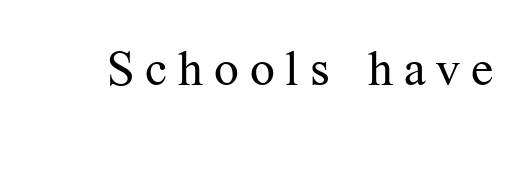
Substantial extra tracking has been applied to these lines. No chunkiness to these letters — they're not bold. The designer went with a serif here, giving each stem small feet. The baseline area is clear.
